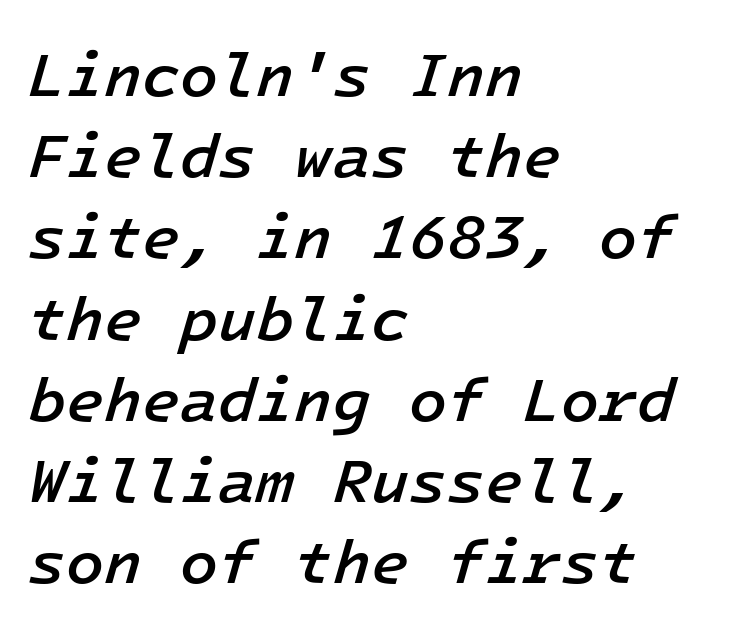
The image shows 62 px semibold type, italic (leaning right), monospaced; set left-aligned, normal line spacing (1.31x), normal letter spacing, not underlined; low stroke contrast and a medium x-height.
